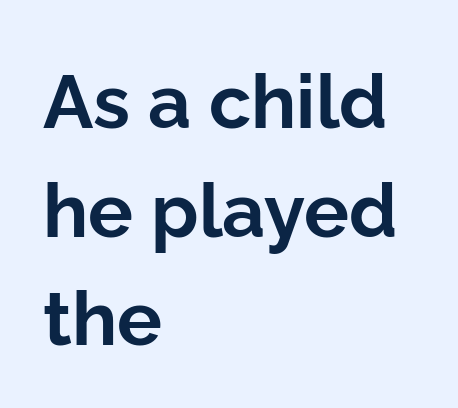
Q: Is the text bold? A: Yes.
Q: Is the text italic (slanted)? A: No, it is upright.
Q: Is the typeface a serif or a sans-serif typeface? A: Sans-serif.
Q: Is the text underlined? A: No.
Q: How is the paragraph aligned? A: Left-aligned.
Q: Is the spacing between letters normal or unusually wide? A: Normal.
Q: Is the spacing between lines tight, normal or loose? A: Normal.
Q: Width (condensed, normal, or wide)? A: Normal.
Q: Stroke contrast? A: Low.
Q: x-height? A: Medium.
Q: Monospaced? A: No.
